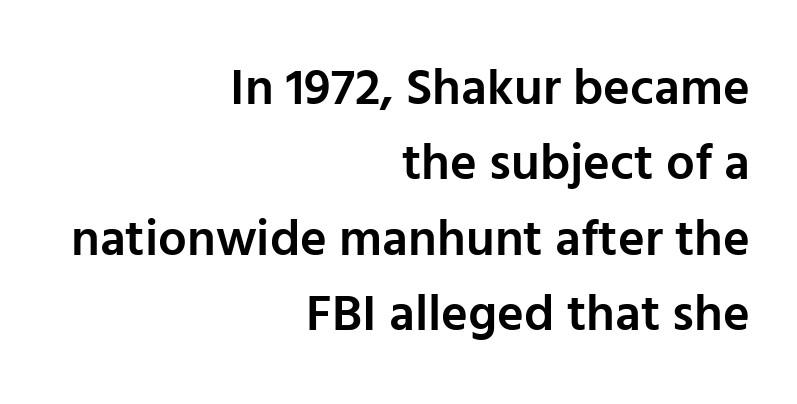
The image shows 51 px semibold sans-serif type, upright; set right-aligned, normal line spacing (1.48x), normal letter spacing, not underlined; low stroke contrast and a medium x-height.
